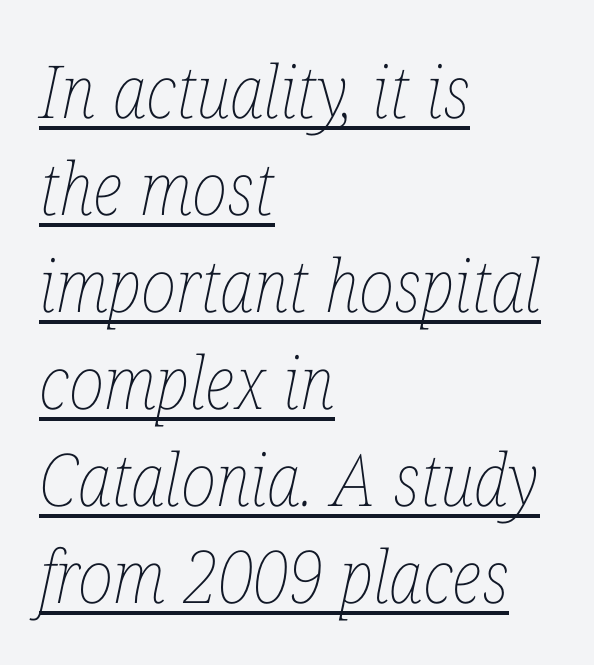
{"italic": "yes", "lean": "right", "slant_degrees": 12, "bold": "no", "weight": "thin", "width": "condensed", "stroke_contrast": "low", "x_height": "medium", "monospaced": "no", "underline": "yes", "align": "left", "line_spacing": "normal", "line_spacing_ratio": 1.33, "letter_spacing": "normal", "letter_spacing_em": 0.0, "glyph_px": 73}
